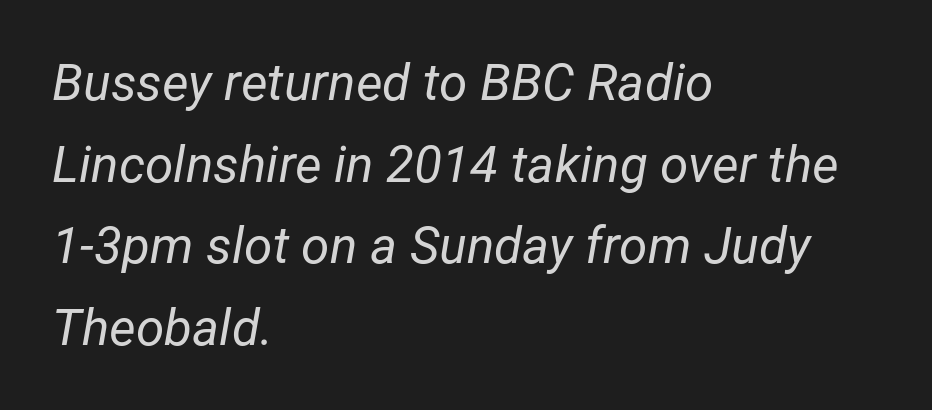
{"italic": "yes", "lean": "right", "slant_degrees": 12, "bold": "no", "weight": "regular", "width": "normal", "stroke_contrast": "low", "x_height": "medium", "monospaced": "no", "underline": "no", "align": "left", "line_spacing": "normal", "line_spacing_ratio": 1.6, "letter_spacing": "normal", "letter_spacing_em": 0.0, "glyph_px": 51}
